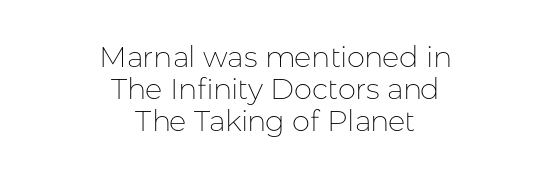
Q: Is the text bold? A: No.
Q: Is the text italic (slanted)? A: No, it is upright.
Q: Is the typeface a serif or a sans-serif typeface? A: Sans-serif.
Q: Is the text underlined? A: No.
Q: How is the paragraph aligned? A: Centered.
Q: Is the spacing between letters normal or unusually wide? A: Normal.
Q: Is the spacing between lines tight, normal or loose? A: Tight.
Q: Width (condensed, normal, or wide)? A: Normal.
Q: Stroke contrast? A: Low.
Q: x-height? A: Medium.
Q: Monospaced? A: No.
